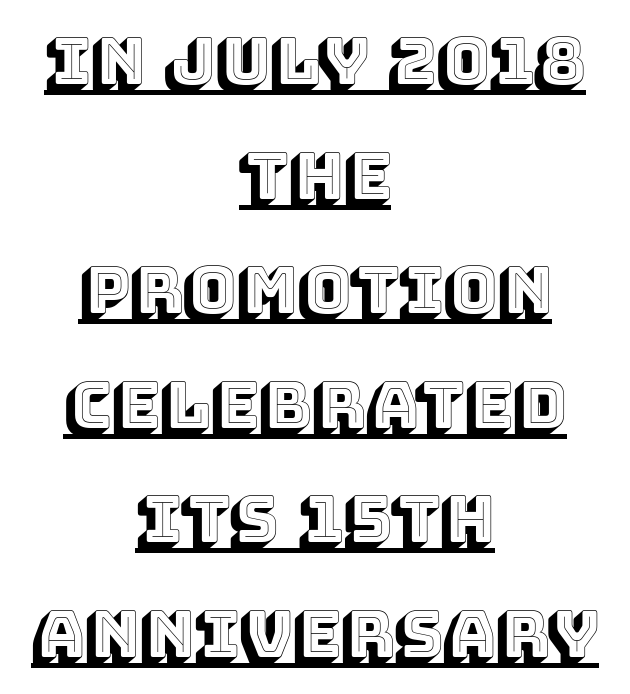
Q: Is the text italic (slanted)? A: No, it is upright.
Q: Is the text underlined? A: Yes.
Q: How is the paragraph aligned? A: Centered.
Q: Is the spacing between letters normal or unusually wide? A: Normal.
Q: Width (condensed, normal, or wide)? A: Normal.
Q: x-height? A: Large.
Q: Monospaced? A: No.
